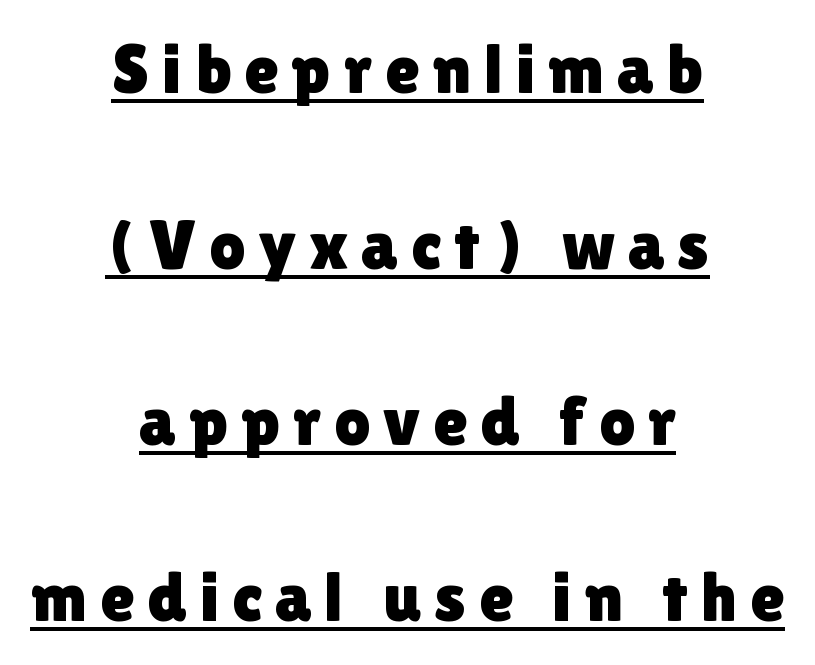
The sample's only ornament is a line tracing under the words. A sans-serif font was chosen for this passage. In terms of leading, this rendering errs on the spacious side. Posture: upright roman.
